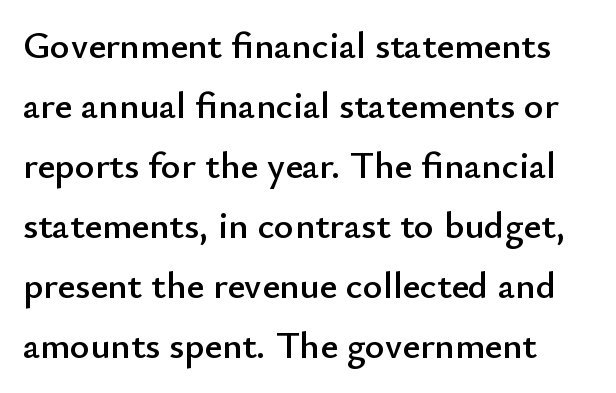
Q: Is the text italic (slanted)? A: No, it is upright.
Q: Is the typeface a serif or a sans-serif typeface? A: Sans-serif.
Q: Is the text underlined? A: No.
Q: Is the spacing between letters normal or unusually wide? A: Normal.
Q: Is the spacing between lines tight, normal or loose? A: Normal.
Q: Width (condensed, normal, or wide)? A: Normal.
Q: Stroke contrast? A: Low.
Q: x-height? A: Small.
Q: Monospaced? A: No.
